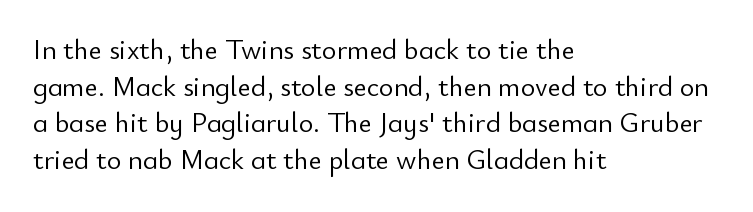
Q: Is the text bold? A: No.
Q: Is the text italic (slanted)? A: No, it is upright.
Q: Is the typeface a serif or a sans-serif typeface? A: Sans-serif.
Q: Is the text underlined? A: No.
Q: How is the paragraph aligned? A: Left-aligned.
Q: Is the spacing between letters normal or unusually wide? A: Normal.
Q: Is the spacing between lines tight, normal or loose? A: Normal.
Q: Width (condensed, normal, or wide)? A: Normal.
Q: Stroke contrast? A: Low.
Q: x-height? A: Small.
Q: Monospaced? A: No.
